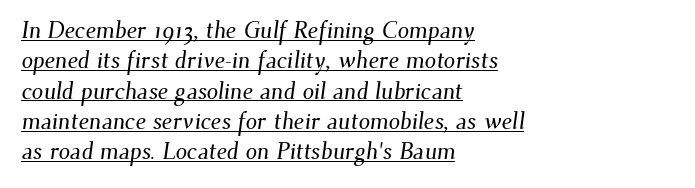
The image shows 23 px text type; set left-aligned, normal line spacing (1.32x), normal letter spacing, underlined.
